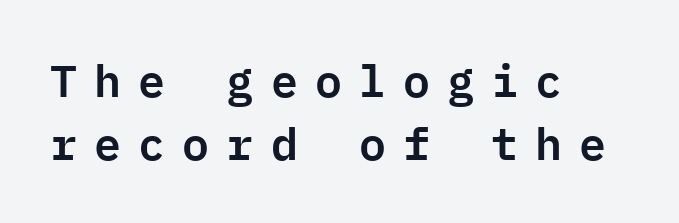
{"serif": "no", "italic": "no", "width": "normal", "stroke_contrast": "low", "x_height": "medium", "monospaced": "yes", "underline": "no", "align": "left", "line_spacing": "normal", "line_spacing_ratio": 1.39, "letter_spacing": "wide", "letter_spacing_em": 0.38, "glyph_px": 45}
